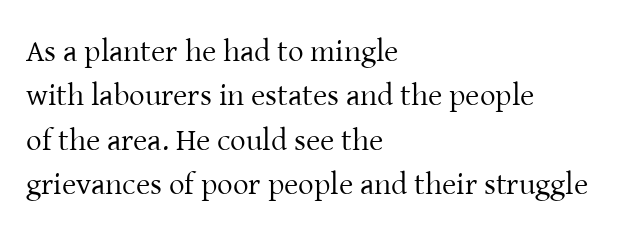
The image shows 31 px regular-weight serif type, upright; set left-aligned, normal line spacing (1.43x), normal letter spacing, not underlined; low stroke contrast and a medium x-height.
